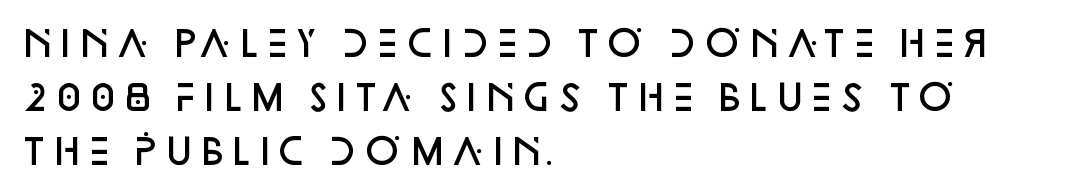
The image shows 35 px semibold sans-serif type, upright; set left-aligned, normal line spacing (1.54x), normal letter spacing, not underlined; low stroke contrast and a large x-height.
